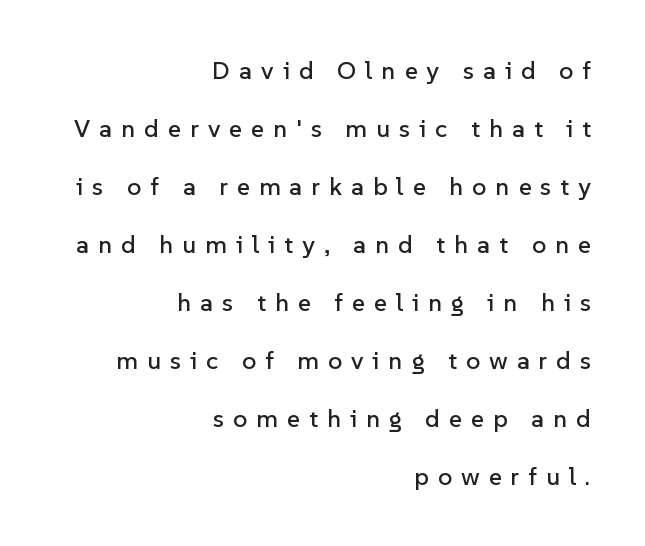
The image shows 25 px text type, upright; set right-aligned, loose line spacing (2.32x), unusually wide letter spacing (+0.36 em), not underlined.
